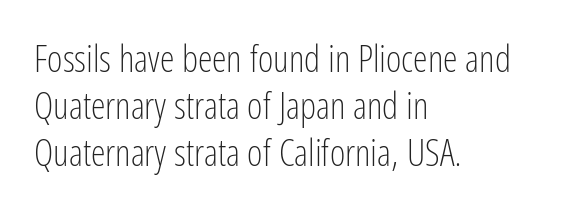
{"serif": "no", "italic": "no", "bold": "no", "weight": "light", "width": "condensed", "stroke_contrast": "low", "x_height": "medium", "monospaced": "no", "underline": "no", "align": "left", "line_spacing": "normal", "line_spacing_ratio": 1.27, "letter_spacing": "normal", "letter_spacing_em": 0.0, "glyph_px": 37}
